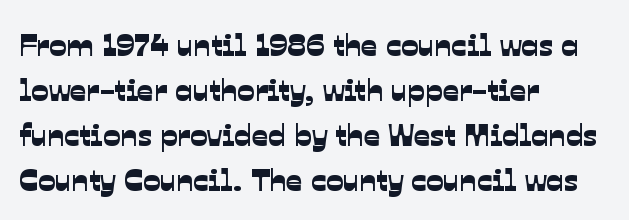
{"serif": "no", "width": "normal", "stroke_contrast": "low", "x_height": "medium", "monospaced": "no", "underline": "no", "align": "left", "line_spacing": "normal", "line_spacing_ratio": 1.41, "letter_spacing": "normal", "letter_spacing_em": 0.0, "glyph_px": 32}
